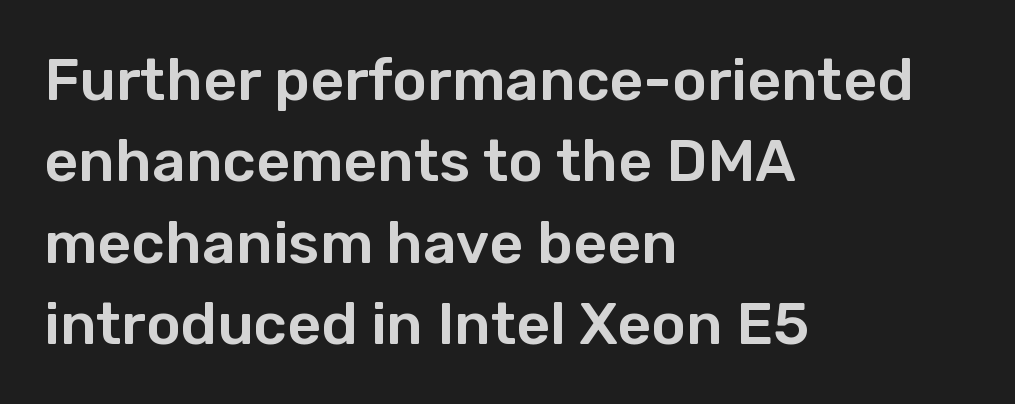
The image shows 59 px sans-serif type, upright; set left-aligned, normal line spacing (1.38x), normal letter spacing, not underlined; low stroke contrast and a medium x-height.
